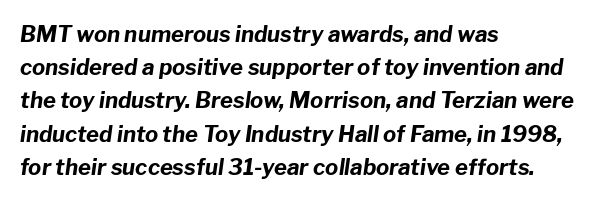
The image shows 22 px bold type, italic (leaning right); set left-aligned, normal line spacing (1.51x), normal letter spacing, not underlined.
